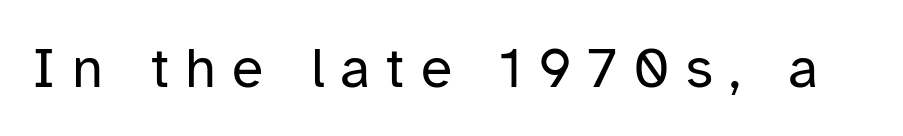
The image shows 57 px regular-weight sans-serif type, upright; set unusually wide letter spacing (+0.28 em), not underlined; low stroke contrast and a medium x-height.
